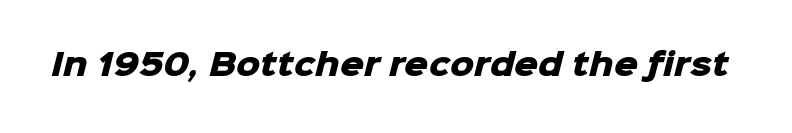
Q: Is the text bold? A: Yes.
Q: Is the typeface a serif or a sans-serif typeface? A: Sans-serif.
Q: Is the text underlined? A: No.
Q: Is the spacing between letters normal or unusually wide? A: Normal.
Q: Width (condensed, normal, or wide)? A: Normal.
Q: Stroke contrast? A: Low.
Q: x-height? A: Medium.
Q: Monospaced? A: No.
